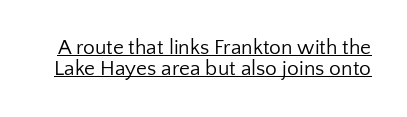
This rendering leaves character spacing at its baseline value. Caption: face not bold, strokes unweighted. What decoration does the sample have? An underline. Notice how the stems are strictly vertical — no italics here.
